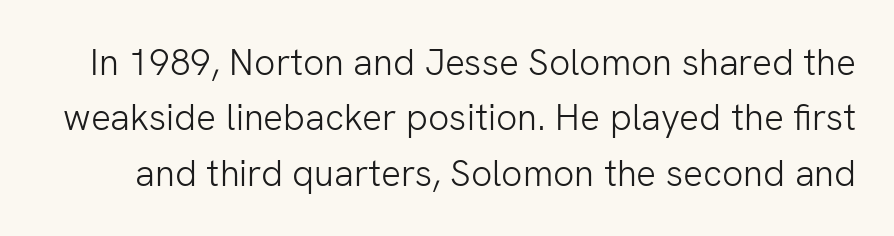
Q: Is the text bold? A: No.
Q: Is the text italic (slanted)? A: No, it is upright.
Q: Is the typeface a serif or a sans-serif typeface? A: Sans-serif.
Q: Is the text underlined? A: No.
Q: Is the spacing between letters normal or unusually wide? A: Normal.
Q: Is the spacing between lines tight, normal or loose? A: Normal.
Q: Width (condensed, normal, or wide)? A: Normal.
Q: Stroke contrast? A: Low.
Q: x-height? A: Medium.
Q: Monospaced? A: No.
